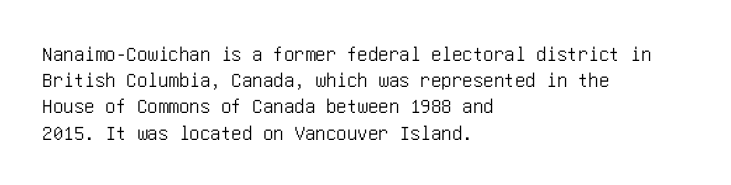
Q: Is the text italic (slanted)? A: No, it is upright.
Q: Is the text underlined? A: No.
Q: How is the paragraph aligned? A: Left-aligned.
Q: Is the spacing between letters normal or unusually wide? A: Normal.
Q: Is the spacing between lines tight, normal or loose? A: Normal.
